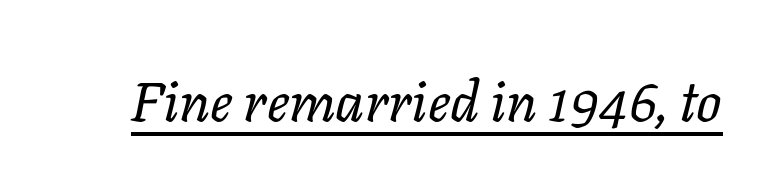
{"italic": "yes", "lean": "right", "slant_degrees": 11, "bold": "no", "weight": "regular", "width": "normal", "stroke_contrast": "low", "x_height": "medium", "monospaced": "no", "underline": "yes", "letter_spacing": "normal", "letter_spacing_em": 0.0, "glyph_px": 56}
